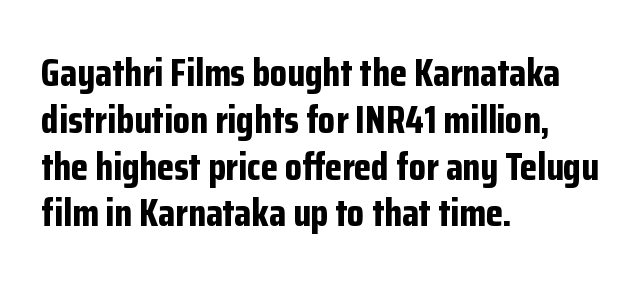
This rendering features lettering with no underline. A sans-serif font was chosen for this passage. The passage shown is typed in a proportional face where columns would drift. Upright lettering throughout. Compared with a centered layout, this one pins lines to the left instead. The gaps between neighbouring characters are ordinary and unremarkable.
